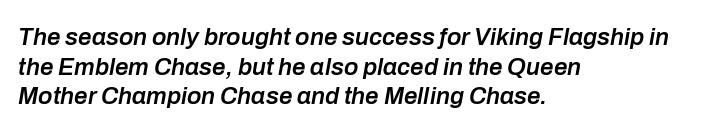
{"italic": "yes", "lean": "right", "slant_degrees": 10, "bold": "semi", "underline": "no", "align": "left", "line_spacing_ratio": 1.23, "letter_spacing": "normal", "letter_spacing_em": 0.0, "glyph_px": 24}
